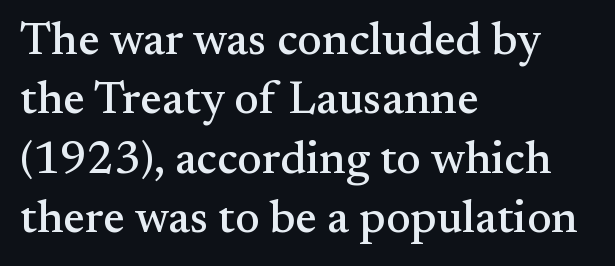
The image shows 46 px serif type, upright; set left-aligned, normal line spacing (1.29x), normal letter spacing, not underlined; medium stroke contrast and a small x-height.
